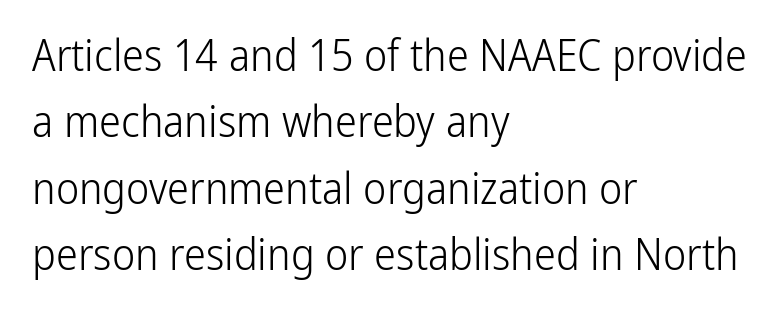
The image shows 44 px light, condensed sans-serif type, upright; set left-aligned, normal line spacing (1.51x), normal letter spacing, not underlined; low stroke contrast and a medium x-height.
